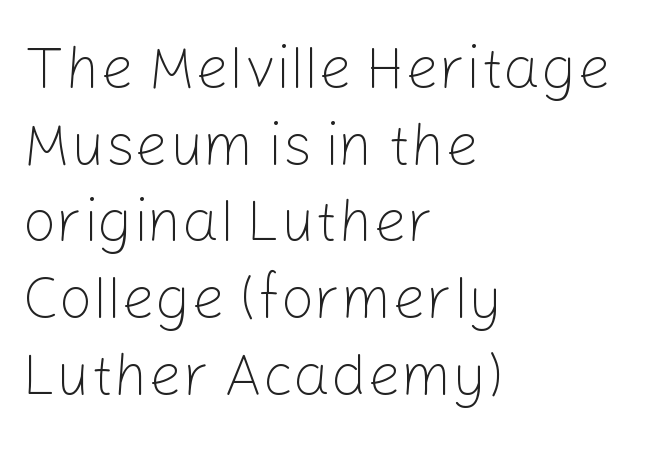
Q: Is the text bold? A: No.
Q: Is the text italic (slanted)? A: No, it is upright.
Q: Is the typeface a serif or a sans-serif typeface? A: Sans-serif.
Q: Is the text underlined? A: No.
Q: How is the paragraph aligned? A: Left-aligned.
Q: Is the spacing between letters normal or unusually wide? A: Normal.
Q: Is the spacing between lines tight, normal or loose? A: Normal.
Q: Width (condensed, normal, or wide)? A: Normal.
Q: Stroke contrast? A: Low.
Q: x-height? A: Medium.
Q: Monospaced? A: No.
